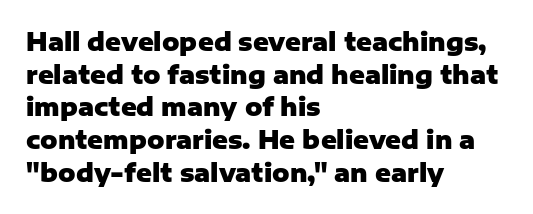
The rendering uses a moderate line-height, typical for paragraphs. The typography opts for an upright posture over an oblique one. Each word holds together tightly as a unit, with standard inter-letter gaps. Left-aligned paragraph, ragged on the right. The sample has been set heavy, in full bold. The string is rendered with underlining switched off.
